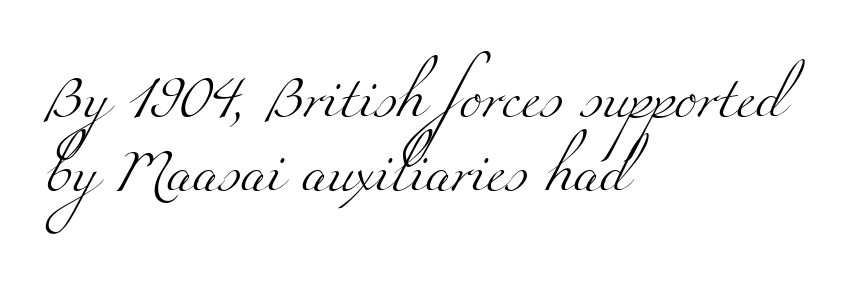
The image shows 43 px light, wide type; set left-aligned, line spacing 1.71x, normal letter spacing, not underlined; medium stroke contrast and a small x-height.
